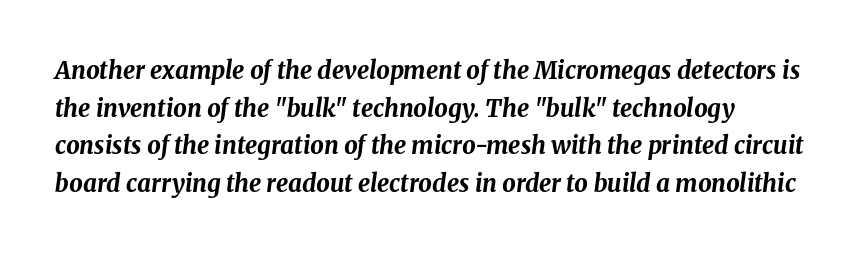
Tall strokes in this sample are angled rather than plumb. The gap between lines stays unmarked. The horizontal fit of the characters is conventional and even. Evenly set lines give the paragraph a standard silhouette. Look at the stroke-to-counter ratio: heavy, a bold.
